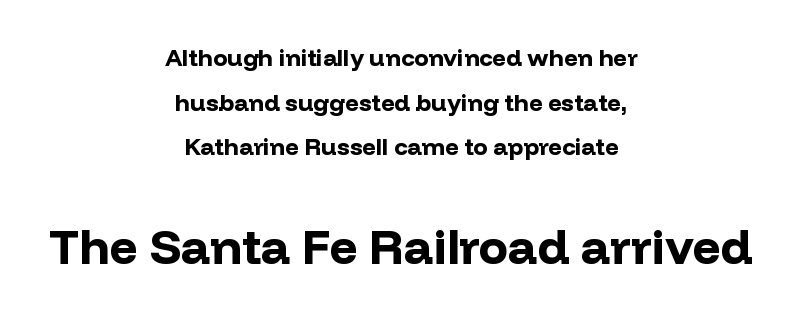
Words appear dense and cohesive because spacing is normal. The letters advance in unequal steps, a hallmark of proportional type. The glyphs in this specimen are sans serif. Character size in the trailing block exceeds that of the leading block.
